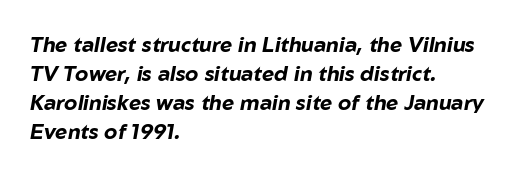
Q: Is the text bold? A: Yes.
Q: Is the text italic (slanted)? A: Yes, it leans right by about 10 degrees.
Q: Is the text underlined? A: No.
Q: How is the paragraph aligned? A: Left-aligned.
Q: Is the spacing between letters normal or unusually wide? A: Normal.
Q: Is the spacing between lines tight, normal or loose? A: Normal.
